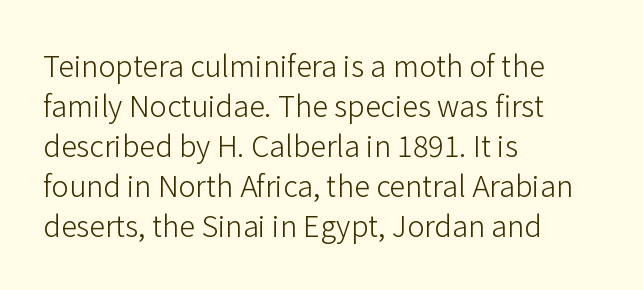
The image shows 29 px light sans-serif type, upright; set left-aligned, normal line spacing (1.38x), normal letter spacing, not underlined; low stroke contrast and a medium x-height.
